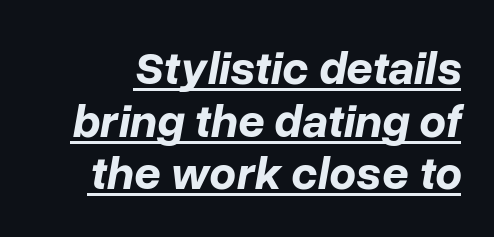
Q: Is the text bold? A: Yes.
Q: Is the text italic (slanted)? A: Yes, it leans right by about 10 degrees.
Q: Is the text underlined? A: Yes.
Q: Is the spacing between letters normal or unusually wide? A: Normal.
Q: Is the spacing between lines tight, normal or loose? A: Tight.
Q: Width (condensed, normal, or wide)? A: Normal.
Q: Stroke contrast? A: Low.
Q: x-height? A: Medium.
Q: Monospaced? A: No.
